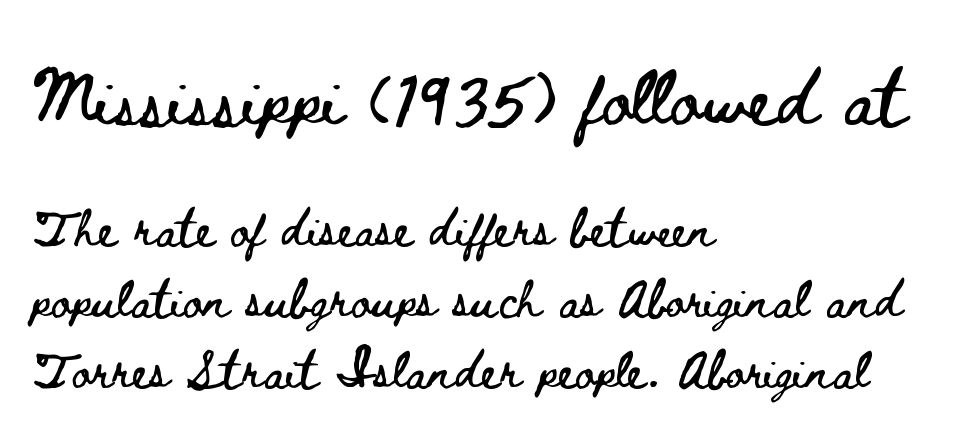
The image shows 56 px wide type; set left-aligned, loose line spacing (1.92x), normal letter spacing, not underlined; the first (top) block is 1.51x larger; low stroke contrast and a small x-height.
